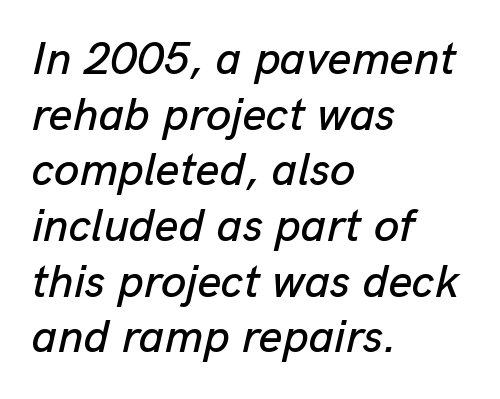
The lettering tilts uniformly, giving the passage an italic look. Left-aligned paragraph, ragged on the right. The letterforms sit shoulder to shoulder at normal distance. The letters advance in unequal steps, a hallmark of proportional type.
